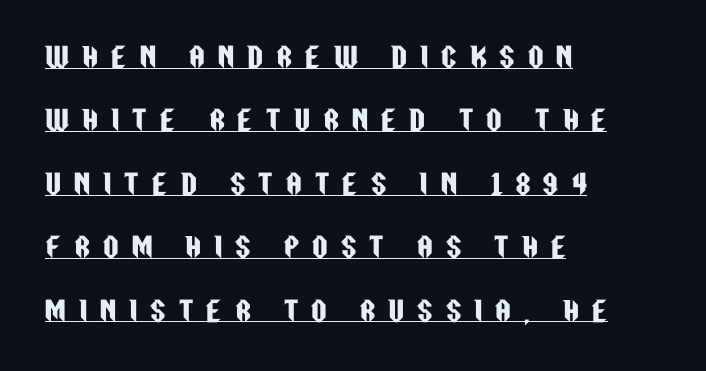
The image shows 27 px text type, upright; set left-aligned, loose line spacing (2.35x), unusually wide letter spacing (+0.49 em), underlined.
